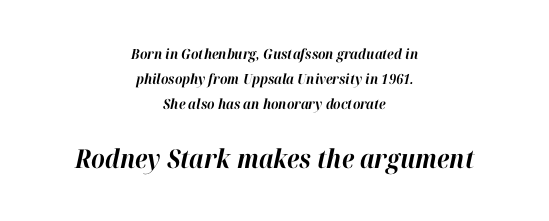
The image shows 26 px bold type, italic (leaning right); set centered, line spacing 1.8x, normal letter spacing, not underlined; the second (bottom) block is 1.86x larger.
